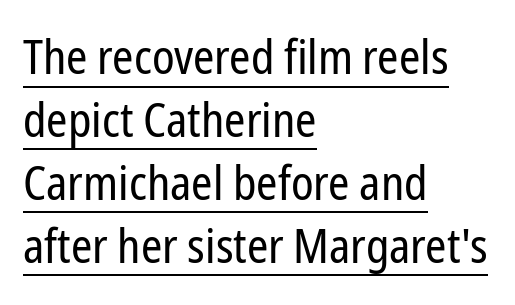
The image shows 48 px regular-weight, condensed sans-serif type, upright; set left-aligned, normal line spacing (1.31x), normal letter spacing, underlined; low stroke contrast and a medium x-height.
